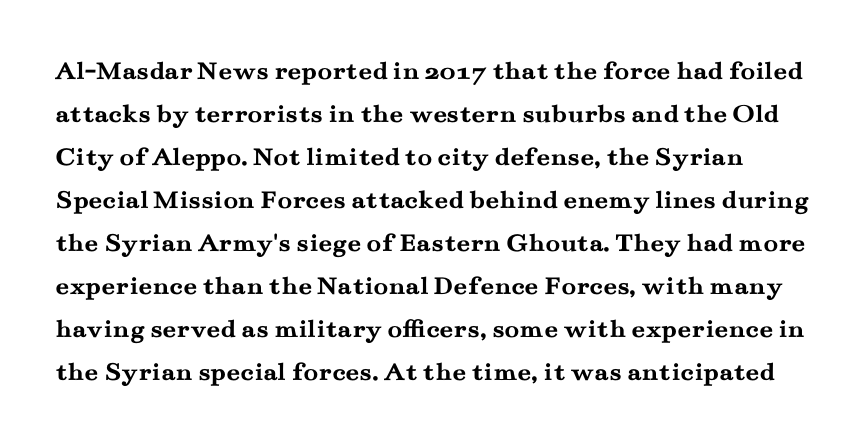
The image shows 27 px bold type, upright; set normal line spacing (1.59x), normal letter spacing, not underlined.
